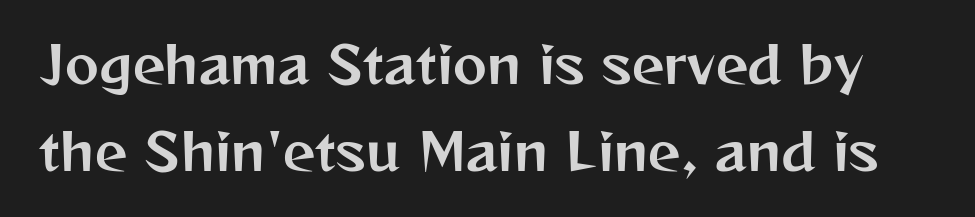
The face used here is proportionally spaced, like ordinary book or web type. Quick note: not italic, upright. The glyphs are unaccompanied by any horizontal stroke below them. This sample uses a sans-serif face. Whoever set this chose a conventional vertical rhythm.
